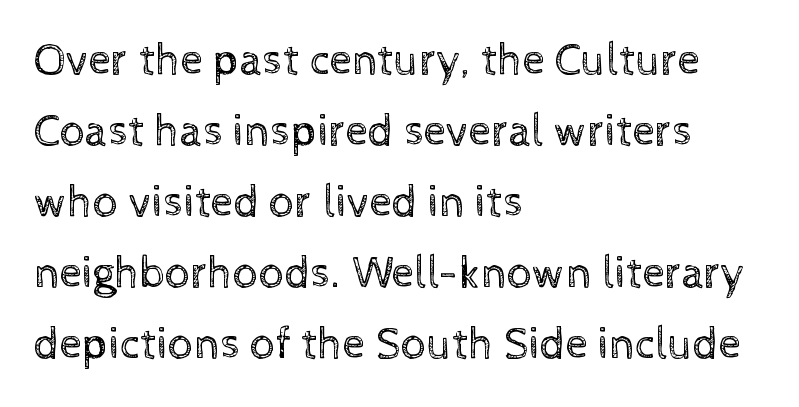
Q: Is the text bold? A: No.
Q: Is the text italic (slanted)? A: No, it is upright.
Q: Is the text underlined? A: No.
Q: How is the paragraph aligned? A: Left-aligned.
Q: Is the spacing between letters normal or unusually wide? A: Normal.
Q: Is the spacing between lines tight, normal or loose? A: Normal.
Q: Width (condensed, normal, or wide)? A: Normal.
Q: x-height? A: Medium.
Q: Monospaced? A: No.
